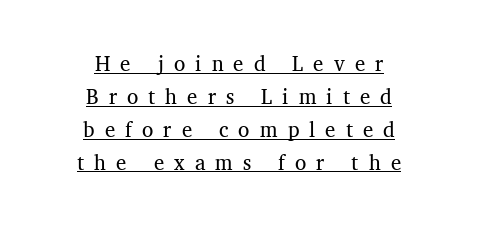
These characters rest on top of a visible drawn line. Each new line begins a customary step beneath the previous one. Tracking value appears strongly positive — letters spread wide. When letters stand straight like this, we call the style roman or upright. This reads as an unemphasized weight, regular at the heaviest. The paragraph shown floats in the horizontal middle.
